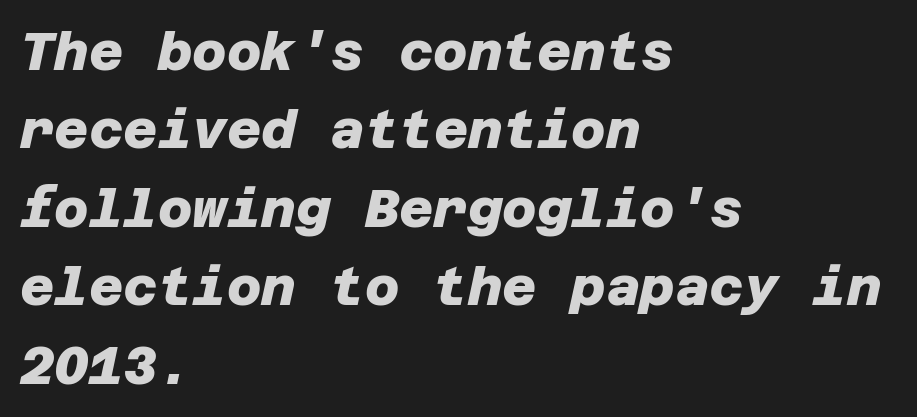
Q: Is the text bold? A: Yes.
Q: Is the typeface a serif or a sans-serif typeface? A: Sans-serif.
Q: Is the text underlined? A: No.
Q: How is the paragraph aligned? A: Left-aligned.
Q: Is the spacing between letters normal or unusually wide? A: Normal.
Q: Is the spacing between lines tight, normal or loose? A: Normal.
Q: Width (condensed, normal, or wide)? A: Normal.
Q: Stroke contrast? A: Low.
Q: x-height? A: Large.
